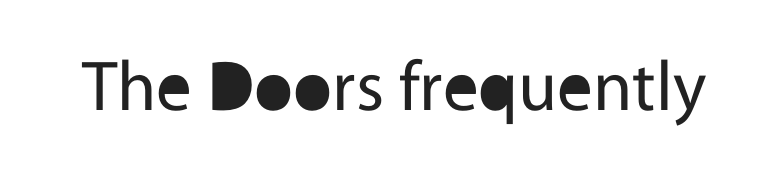
Glyph-to-glyph distance matches everyday printed text. Is the type heavy? It reads as light-to-regular instead. Looks like regular typesetting: each glyph gets only the width it needs. The words here are not underlined.
